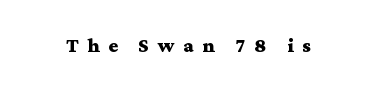
{"italic": "no", "bold": "yes", "underline": "no", "letter_spacing": "wide", "letter_spacing_em": 0.43, "glyph_px": 20}
